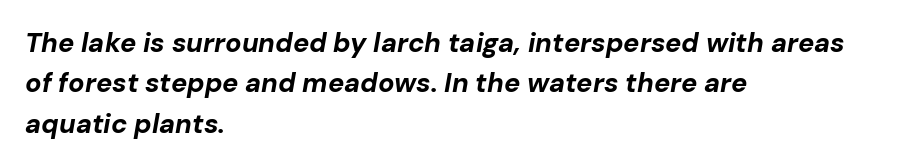
In terms of leading, this rendering sits right in the middle. Its strokes are broad and dark, the hallmark of bold type. Horizontally, the lines are justified to the leading edge only. This sample uses an oblique cut, with every glyph tilted off the vertical. What stands out about the letter spacing? Nothing — it is the standard amount. The area under the type is left untouched.
